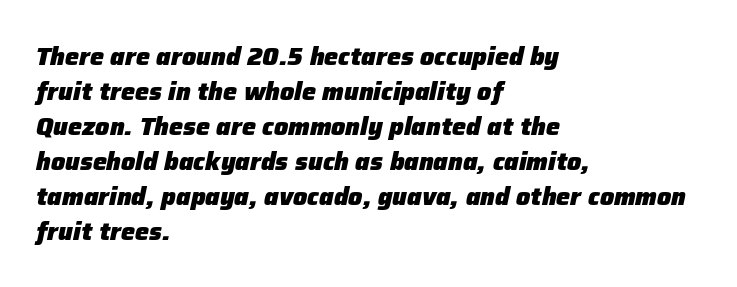
Teacher's note: observe the even left margin — that is flush-left alignment. A clean baseline with only descenders dipping below it. The lettering tilts uniformly, giving the passage an italic look. Leading matches the norm, producing a regular column. Strokes here are thick enough to call this a true bold. You could call the tracking neutral — neither tight nor loose.
